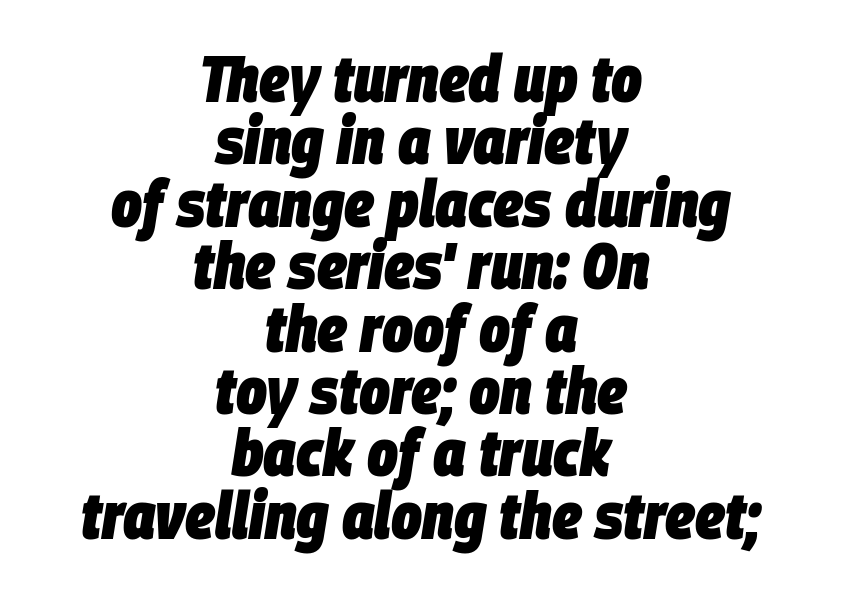
The image shows 65 px heavy, condensed type, italic (leaning right); set centered, tight line spacing (0.96x), normal letter spacing, not underlined; low stroke contrast and a large x-height.
